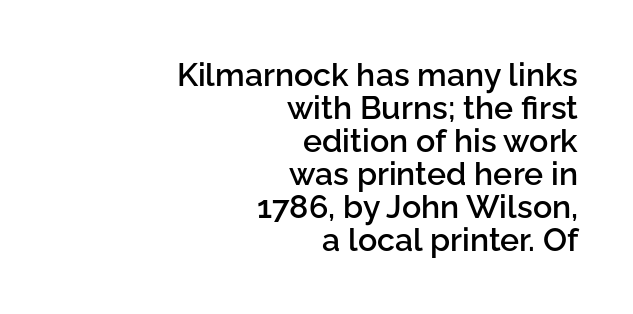
Q: Is the text bold? A: Semi-bold.
Q: Is the text italic (slanted)? A: No, it is upright.
Q: Is the typeface a serif or a sans-serif typeface? A: Sans-serif.
Q: Is the text underlined? A: No.
Q: How is the paragraph aligned? A: Right-aligned.
Q: Is the spacing between letters normal or unusually wide? A: Normal.
Q: Is the spacing between lines tight, normal or loose? A: Tight.
Q: Width (condensed, normal, or wide)? A: Normal.
Q: Stroke contrast? A: Low.
Q: x-height? A: Medium.
Q: Monospaced? A: No.
